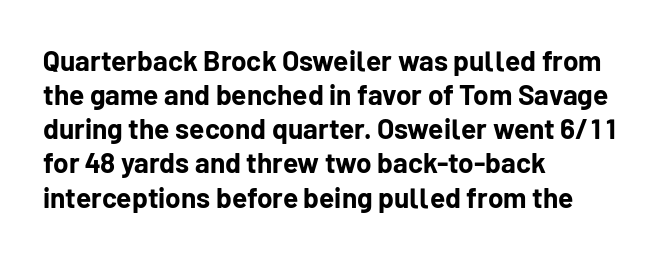
{"serif": "no", "italic": "no", "bold": "yes", "weight": "bold", "width": "normal", "stroke_contrast": "low", "x_height": "medium", "monospaced": "no", "underline": "no", "align": "left", "line_spacing_ratio": 1.22, "letter_spacing": "normal", "letter_spacing_em": 0.0, "glyph_px": 28}
